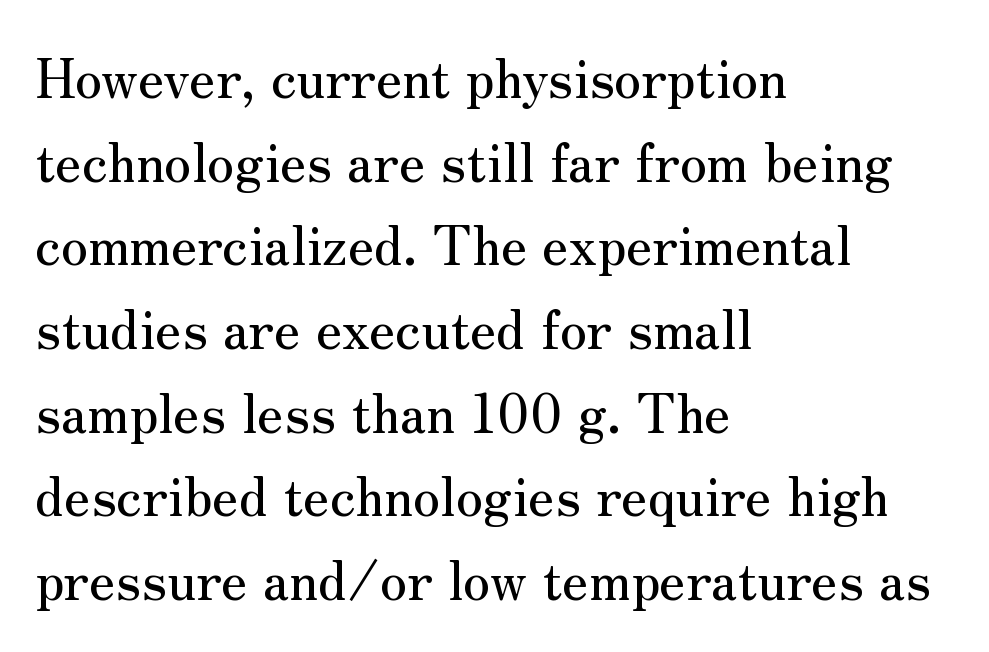
Q: Is the text italic (slanted)? A: No, it is upright.
Q: Is the typeface a serif or a sans-serif typeface? A: Serif.
Q: Is the text underlined? A: No.
Q: How is the paragraph aligned? A: Left-aligned.
Q: Is the spacing between letters normal or unusually wide? A: Normal.
Q: Is the spacing between lines tight, normal or loose? A: Normal.
Q: Width (condensed, normal, or wide)? A: Normal.
Q: Stroke contrast? A: Medium.
Q: x-height? A: Small.
Q: Monospaced? A: No.
